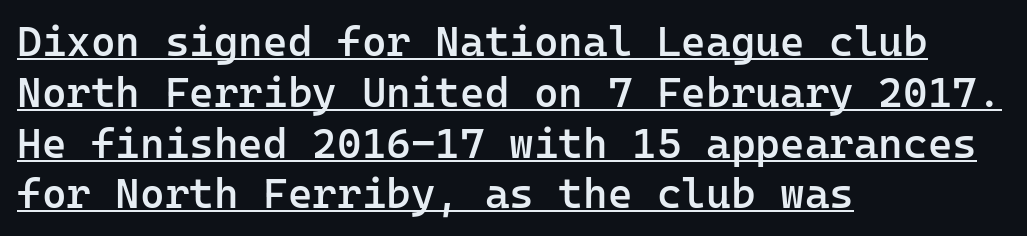
Q: Is the text bold? A: Semi-bold.
Q: Is the text italic (slanted)? A: No, it is upright.
Q: Is the typeface a serif or a sans-serif typeface? A: Sans-serif.
Q: Is the text underlined? A: Yes.
Q: How is the paragraph aligned? A: Left-aligned.
Q: Is the spacing between letters normal or unusually wide? A: Normal.
Q: Width (condensed, normal, or wide)? A: Normal.
Q: Stroke contrast? A: Low.
Q: x-height? A: Medium.
Q: Monospaced? A: Yes.
